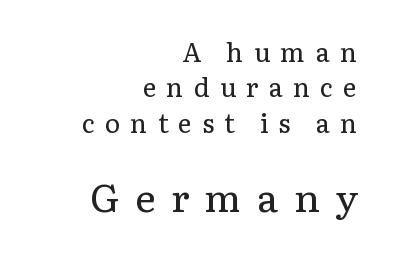
The image shows 39 px regular-weight serif type, upright; set right-aligned, normal line spacing (1.36x), unusually wide letter spacing (+0.39 em), not underlined; the second (bottom) block is 1.5x larger; low stroke contrast and a medium x-height.
